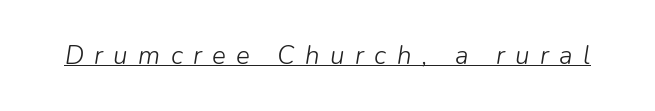
Q: Is the text bold? A: No.
Q: Is the text italic (slanted)? A: Yes, it leans right by about 9 degrees.
Q: Is the text underlined? A: Yes.
Q: Is the spacing between letters normal or unusually wide? A: Unusually wide.
